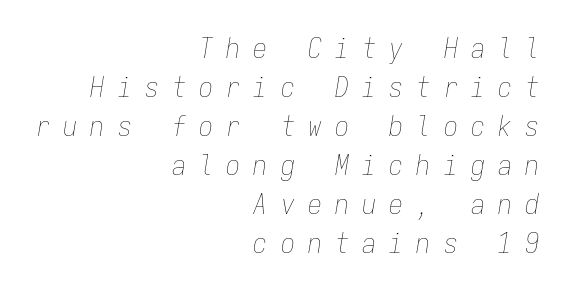
Q: Is the text bold? A: No.
Q: Is the text italic (slanted)? A: Yes, it leans right by about 9 degrees.
Q: Is the text underlined? A: No.
Q: How is the paragraph aligned? A: Right-aligned.
Q: Is the spacing between letters normal or unusually wide? A: Unusually wide.
Q: Is the spacing between lines tight, normal or loose? A: Normal.
Q: Width (condensed, normal, or wide)? A: Condensed.
Q: Stroke contrast? A: Low.
Q: x-height? A: Medium.
Q: Monospaced? A: Yes.
